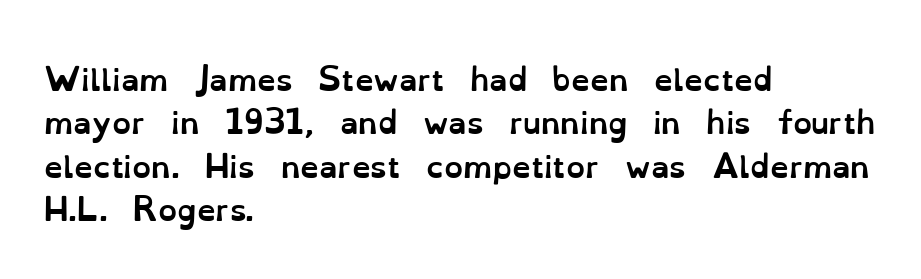
Q: Is the text bold? A: Yes.
Q: Is the text italic (slanted)? A: No, it is upright.
Q: Is the text underlined? A: No.
Q: How is the paragraph aligned? A: Left-aligned.
Q: Is the spacing between letters normal or unusually wide? A: Normal.
Q: Is the spacing between lines tight, normal or loose? A: Normal.
Q: Width (condensed, normal, or wide)? A: Normal.
Q: Stroke contrast? A: Low.
Q: x-height? A: Small.
Q: Monospaced? A: No.
